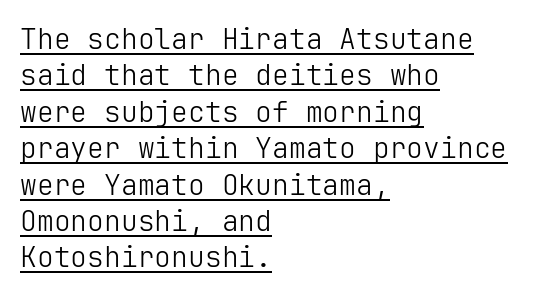
{"serif": "no", "italic": "no", "bold": "no", "weight": "light", "width": "normal", "stroke_contrast": "low", "x_height": "medium", "underline": "yes", "align": "left", "line_spacing": "normal", "line_spacing_ratio": 1.3, "letter_spacing": "normal", "letter_spacing_em": 0.0, "glyph_px": 28}
